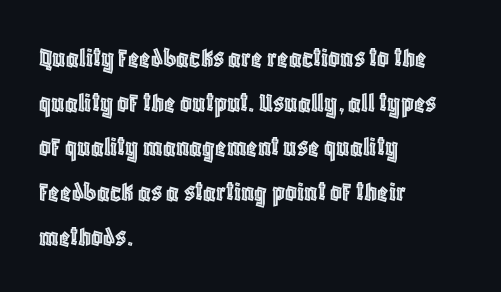
Q: Is the text italic (slanted)? A: No, it is upright.
Q: Is the text underlined? A: No.
Q: How is the paragraph aligned? A: Left-aligned.
Q: Is the spacing between letters normal or unusually wide? A: Normal.
Q: Is the spacing between lines tight, normal or loose? A: Normal.
Q: Width (condensed, normal, or wide)? A: Condensed.
Q: x-height? A: Large.
Q: Monospaced? A: No.
